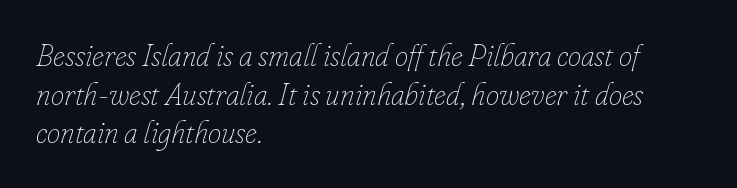
One glance says typical: line gaps are just what's usual. The typography opts for an oblique posture over an upright one. Character widths vary here, with narrow letters taking less room than wide ones. The line texture is even and compact thanks to regular tracking. Descenders hang freely into open space.
